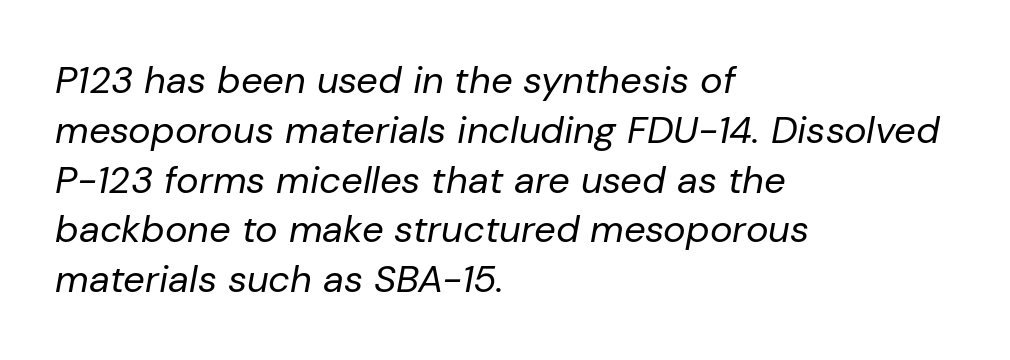
The image shows 38 px regular-weight type, italic (leaning right); set left-aligned, normal line spacing (1.31x), normal letter spacing, not underlined; low stroke contrast and a medium x-height.
